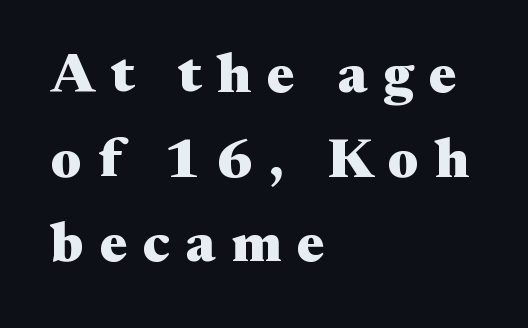
Q: Is the text bold? A: Yes.
Q: Is the text italic (slanted)? A: No, it is upright.
Q: Is the typeface a serif or a sans-serif typeface? A: Serif.
Q: Is the text underlined? A: No.
Q: How is the paragraph aligned? A: Left-aligned.
Q: Is the spacing between letters normal or unusually wide? A: Unusually wide.
Q: Is the spacing between lines tight, normal or loose? A: Normal.
Q: Width (condensed, normal, or wide)? A: Wide.
Q: Stroke contrast? A: Medium.
Q: x-height? A: Medium.
Q: Monospaced? A: No.
